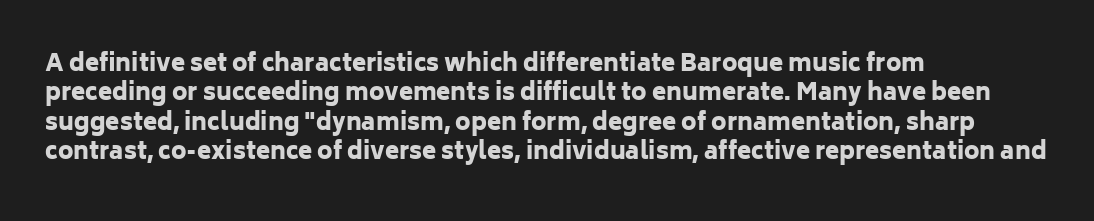
Q: Is the text bold? A: Yes.
Q: Is the text italic (slanted)? A: No, it is upright.
Q: Is the text underlined? A: No.
Q: How is the paragraph aligned? A: Left-aligned.
Q: Is the spacing between letters normal or unusually wide? A: Normal.
Q: Is the spacing between lines tight, normal or loose? A: Normal.
